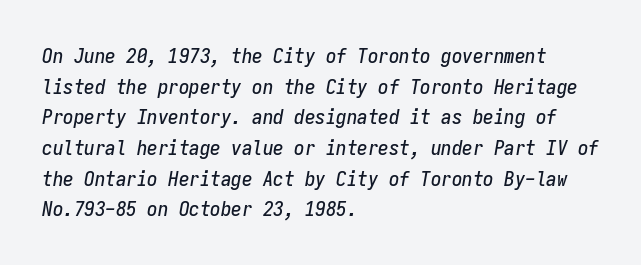
The image shows 21 px text type, italic (leaning right); set left-aligned, normal line spacing (1.46x), normal letter spacing, not underlined.
